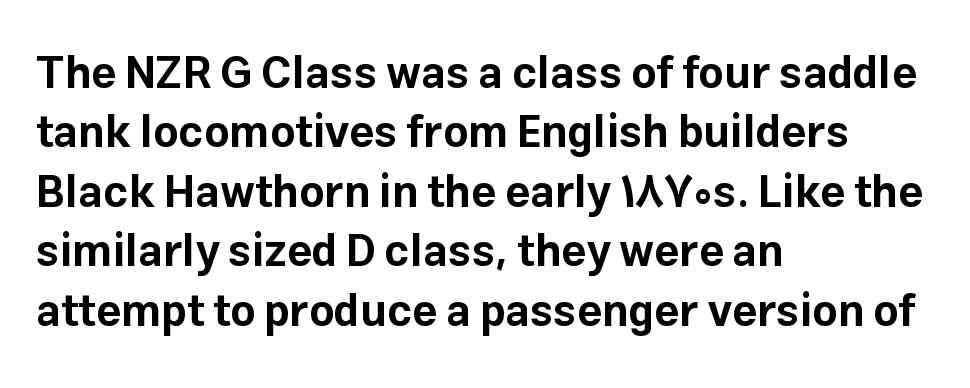
Successive baselines arrive at the customary interval. Italic: no, the glyphs are upright roman. Each letter keeps its own natural width here, so spacing adapts to shape. The space directly below the letters is spotless. Heavy-handed strokes throughout: this text is bold.
